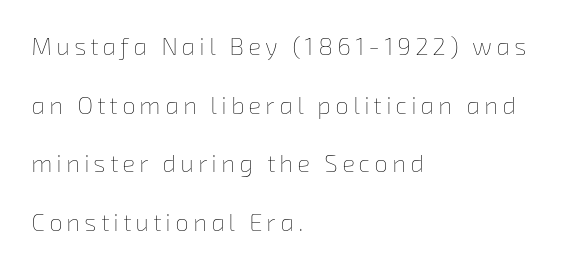
Q: Is the text bold? A: No.
Q: Is the text underlined? A: No.
Q: How is the paragraph aligned? A: Left-aligned.
Q: Is the spacing between lines tight, normal or loose? A: Loose.
